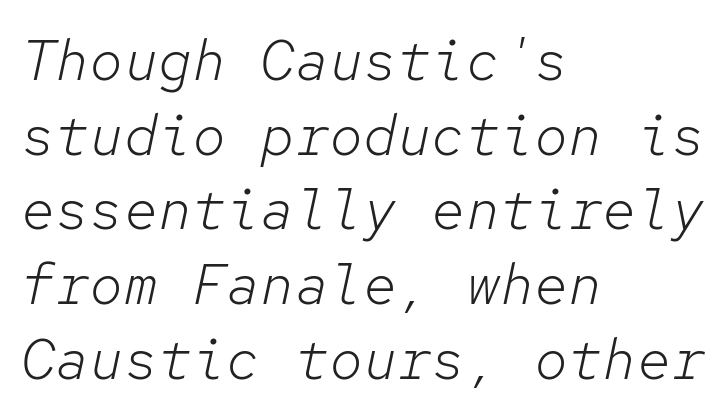
Q: Is the text bold? A: No.
Q: Is the text italic (slanted)? A: Yes, it leans right by about 12 degrees.
Q: Is the text underlined? A: No.
Q: How is the paragraph aligned? A: Left-aligned.
Q: Is the spacing between letters normal or unusually wide? A: Normal.
Q: Is the spacing between lines tight, normal or loose? A: Normal.
Q: Width (condensed, normal, or wide)? A: Normal.
Q: Stroke contrast? A: Low.
Q: x-height? A: Medium.
Q: Monospaced? A: Yes.
